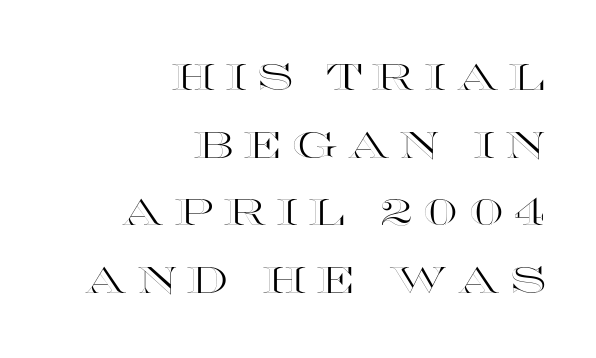
If you drew a line through each stem, it would be perfectly vertical. This rendering uses right alignment, leaving the left contour irregular. Plain, unruled lines of type. Varying glyph widths throughout — classic text-font behaviour. The tracking reads as deliberately expanded to a designer's eye.
